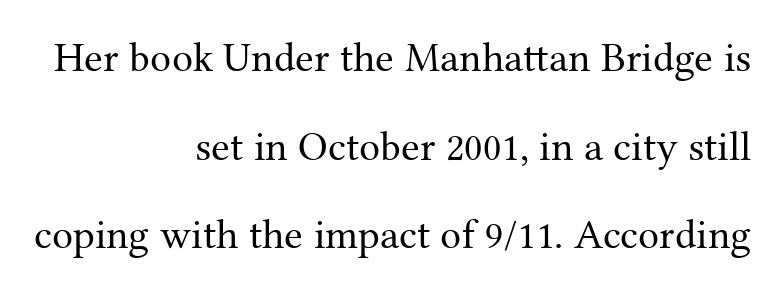
The image shows 42 px regular-weight serif type, upright; set right-aligned, loose line spacing (2.11x), normal letter spacing, not underlined; medium stroke contrast and a medium x-height.
